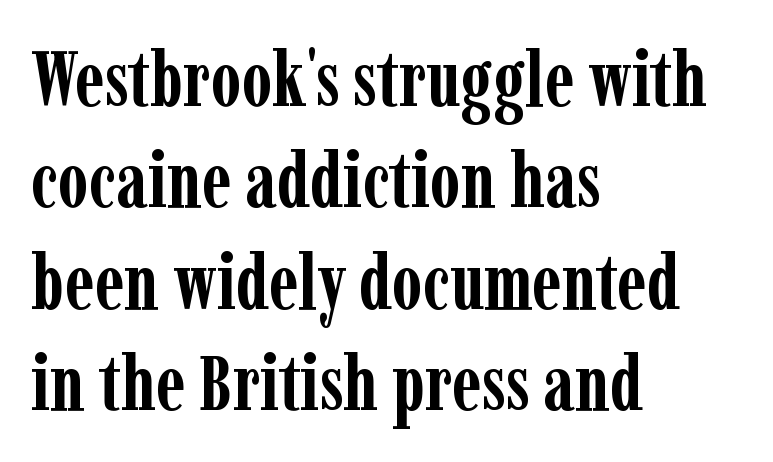
Q: Is the text bold? A: Yes.
Q: Is the text italic (slanted)? A: No, it is upright.
Q: Is the typeface a serif or a sans-serif typeface? A: Serif.
Q: Is the text underlined? A: No.
Q: How is the paragraph aligned? A: Left-aligned.
Q: Is the spacing between letters normal or unusually wide? A: Normal.
Q: Is the spacing between lines tight, normal or loose? A: Normal.
Q: Width (condensed, normal, or wide)? A: Condensed.
Q: Stroke contrast? A: Low.
Q: x-height? A: Medium.
Q: Monospaced? A: No.
